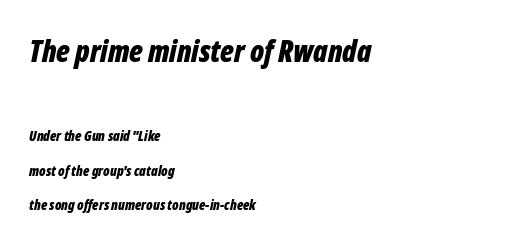
The rendering applies a slant to the glyphs. Line starts are locked; line ends wander. What's the leading like? Stretched, with rows far apart. Look at the tracking — it's just the regular setting, nothing added.
